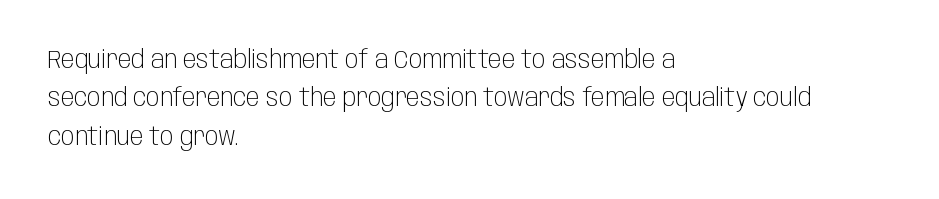
This sample uses an upright cut, with every glyph sitting square on the baseline. The string is rendered with underlining switched off. Tracking value appears to be zero — textbook default spacing. The lines in this sample share a left origin and differ only in where they stop. Vertical spacing — default.
